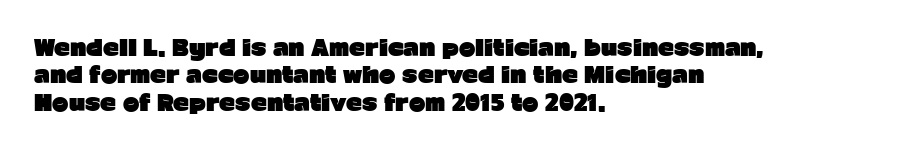
{"italic": "no", "bold": "yes", "underline": "no", "align": "left", "line_spacing_ratio": 1.24, "letter_spacing": "normal", "letter_spacing_em": 0.0, "glyph_px": 22}
